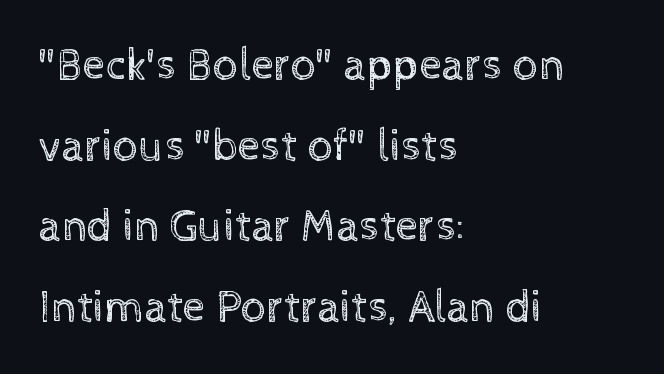
The image shows 45 px regular-weight type, upright; set left-aligned, line spacing 1.79x, normal letter spacing, not underlined; a medium x-height.
